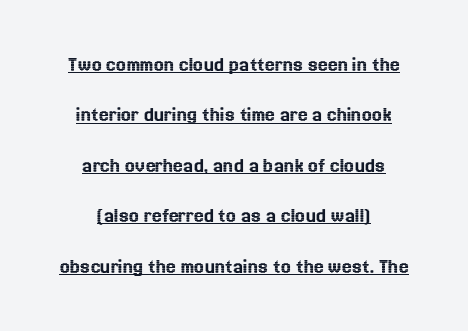
The passage shown has conventional tracking throughout. Leading is clearly above the norm, producing a sparse column. This rendering uses center alignment, leaving both contours irregular but symmetric. In designer terms, the underline attribute is active on this setting. The type sits square on the baseline with zero lean.
